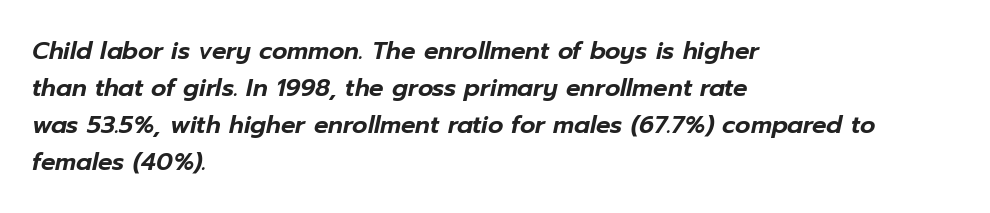
Q: Is the text italic (slanted)? A: Yes, it leans right by about 12 degrees.
Q: Is the text underlined? A: No.
Q: How is the paragraph aligned? A: Left-aligned.
Q: Is the spacing between letters normal or unusually wide? A: Normal.
Q: Is the spacing between lines tight, normal or loose? A: Normal.
